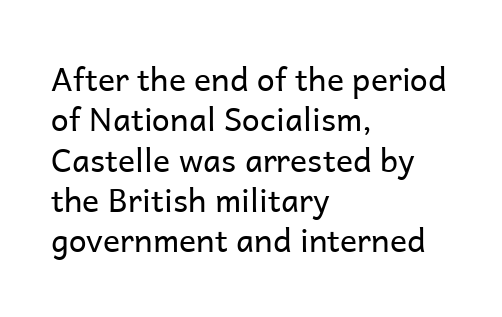
This is the regular roman posture of the typeface. Leading matches the norm, producing a regular column. Caption: multi-line text, flush left, ragged right. A typesetter would call this proportional, since set widths differ per character. Heaviness? Minimal to ordinary, like unemphasized prose.
